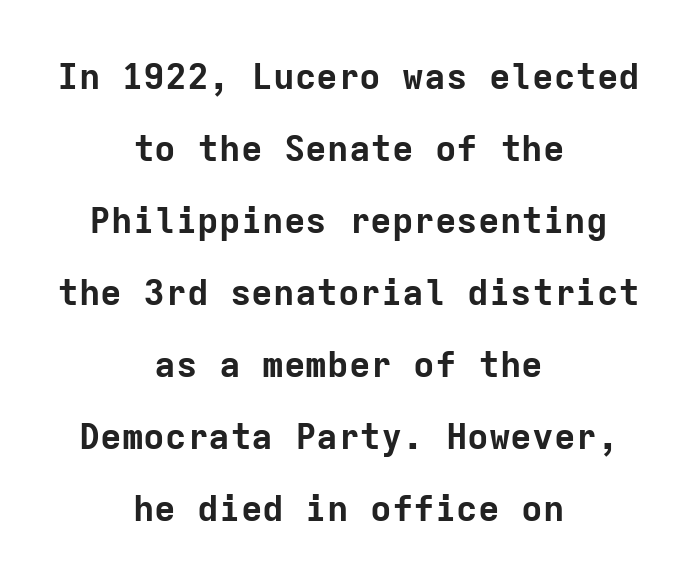
Notice the wide empty band between every row — that's loose leading. Grotesque or geometric, the face here clearly has no serifs. Between one letter and the next there's only the usual sliver of space. Plenty of ink on the page — the face is bold. The space directly below the letters is spotless.
